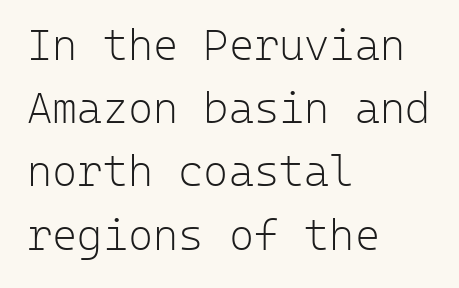
The image shows 43 px light sans-serif type, upright, monospaced; set left-aligned, normal line spacing (1.47x), normal letter spacing, not underlined; low stroke contrast and a medium x-height.
